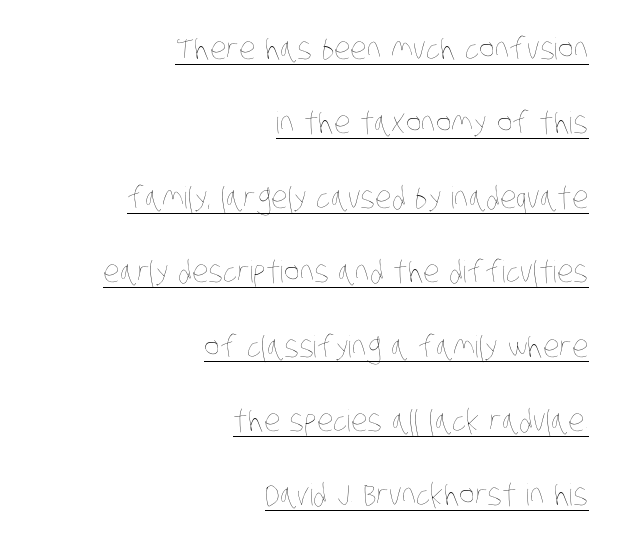
The image shows 30 px thin, condensed type; set right-aligned, loose line spacing (2.48x), normal letter spacing, underlined; low stroke contrast and a large x-height.
